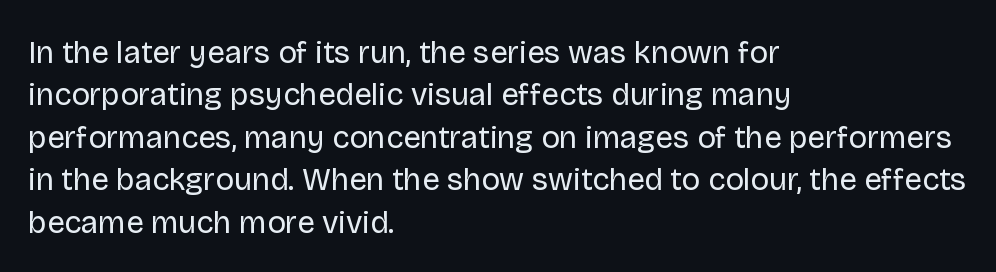
Q: Is the text bold? A: No.
Q: Is the text italic (slanted)? A: No, it is upright.
Q: Is the typeface a serif or a sans-serif typeface? A: Sans-serif.
Q: Is the text underlined? A: No.
Q: How is the paragraph aligned? A: Left-aligned.
Q: Is the spacing between letters normal or unusually wide? A: Normal.
Q: Is the spacing between lines tight, normal or loose? A: Normal.
Q: Width (condensed, normal, or wide)? A: Normal.
Q: Stroke contrast? A: Low.
Q: x-height? A: Large.
Q: Monospaced? A: No.
